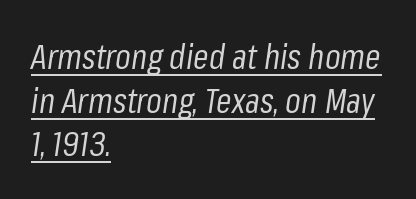
The image shows 35 px regular-weight, condensed type, italic (leaning right); set left-aligned, normal line spacing (1.25x), normal letter spacing, underlined; low stroke contrast and a medium x-height.
